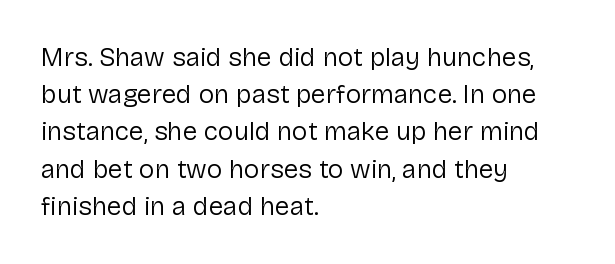
Q: Is the text bold? A: No.
Q: Is the text italic (slanted)? A: No, it is upright.
Q: Is the text underlined? A: No.
Q: How is the paragraph aligned? A: Left-aligned.
Q: Is the spacing between letters normal or unusually wide? A: Normal.
Q: Is the spacing between lines tight, normal or loose? A: Normal.
